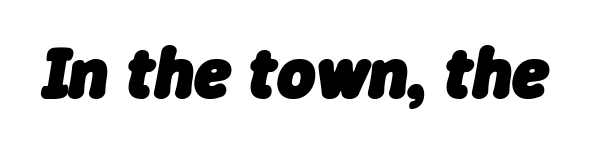
Q: Is the text bold? A: Yes.
Q: Is the text italic (slanted)? A: Yes, it leans right by about 9 degrees.
Q: Is the text underlined? A: No.
Q: Is the spacing between letters normal or unusually wide? A: Normal.
Q: Width (condensed, normal, or wide)? A: Normal.
Q: Stroke contrast? A: Low.
Q: x-height? A: Medium.
Q: Monospaced? A: No.
